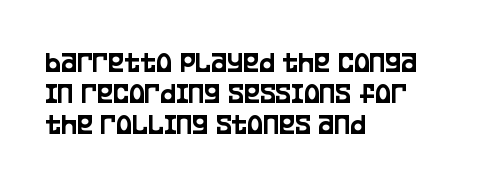
{"serif": "no", "italic": "no", "width": "condensed", "stroke_contrast": "low", "x_height": "large", "monospaced": "no", "underline": "no", "align": "left", "line_spacing": "tight", "line_spacing_ratio": 1.03, "letter_spacing": "normal", "letter_spacing_em": 0.0, "glyph_px": 30}
